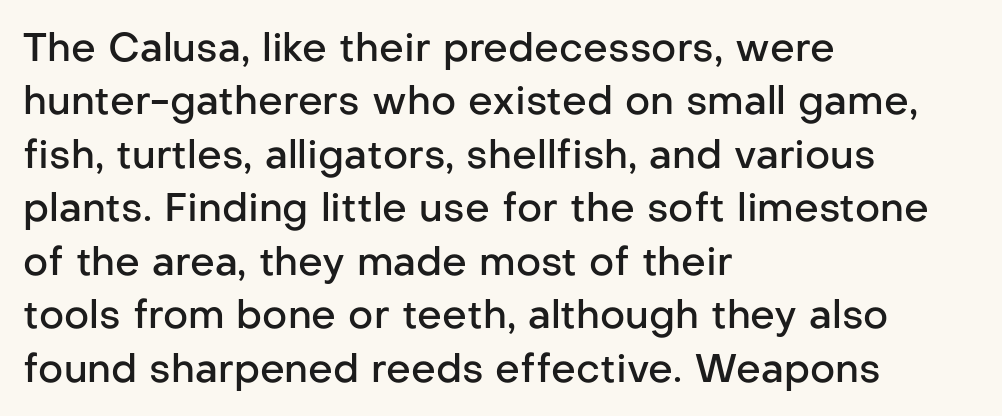
{"serif": "no", "italic": "no", "bold": "semi", "weight": "semibold", "width": "normal", "stroke_contrast": "low", "x_height": "medium", "monospaced": "no", "underline": "no", "align": "left", "line_spacing": "normal", "line_spacing_ratio": 1.37, "letter_spacing": "normal", "letter_spacing_em": 0.0, "glyph_px": 39}
